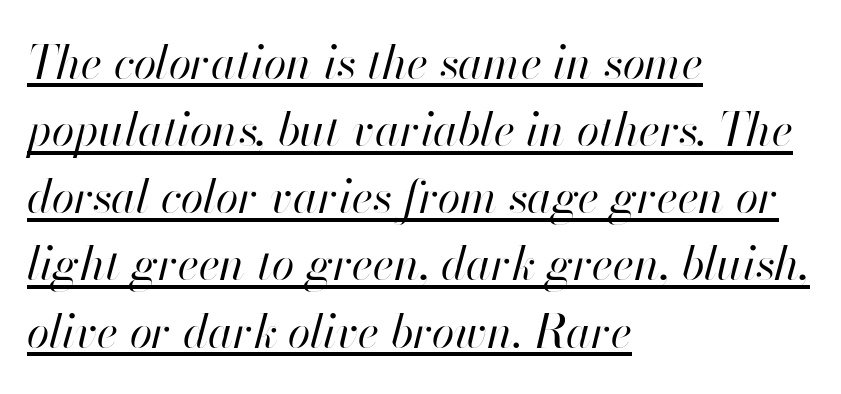
A classic flush-left, rag-right setting is used for this passage. This sample has the flowing, uneven cadence of proportional lettering. Underlined type. Honestly, the row spacing looks completely unremarkable. Slant detected: the letters are inclined. Stroke thickness stays within the range of a standard reading face or lighter.
